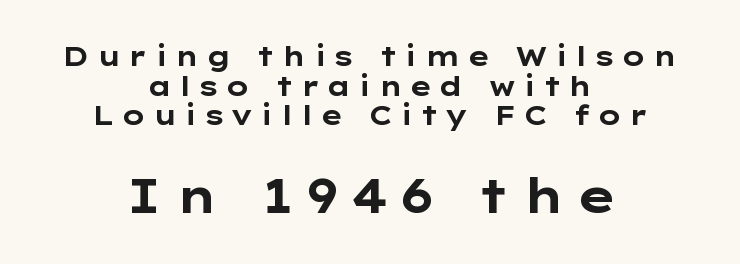
Q: Is the text bold? A: Yes.
Q: Is the text italic (slanted)? A: No, it is upright.
Q: Is the typeface a serif or a sans-serif typeface? A: Sans-serif.
Q: Is the text underlined? A: No.
Q: How is the paragraph aligned? A: Centered.
Q: Is the spacing between letters normal or unusually wide? A: Unusually wide.
Q: Is the spacing between lines tight, normal or loose? A: Tight.
Q: Which block of text is set in a larger size, the first (top) or the second (bottom)? A: The second (bottom) one.
Q: Width (condensed, normal, or wide)? A: Wide.
Q: Stroke contrast? A: Low.
Q: x-height? A: Medium.
Q: Monospaced? A: No.
